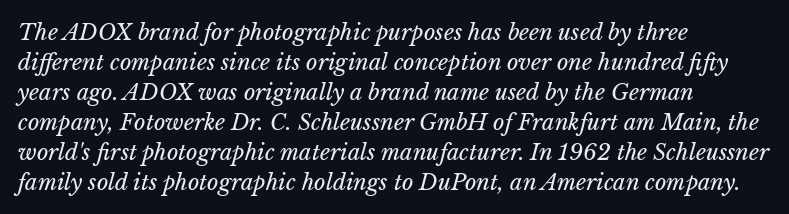
The image shows 22 px text type, italic (leaning right); set left-aligned, normal line spacing (1.36x), normal letter spacing, not underlined.
